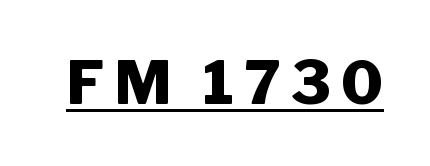
Q: Is the text bold? A: Yes.
Q: Is the text italic (slanted)? A: No, it is upright.
Q: Is the typeface a serif or a sans-serif typeface? A: Sans-serif.
Q: Is the text underlined? A: Yes.
Q: Width (condensed, normal, or wide)? A: Normal.
Q: Stroke contrast? A: Low.
Q: x-height? A: Medium.
Q: Monospaced? A: No.
